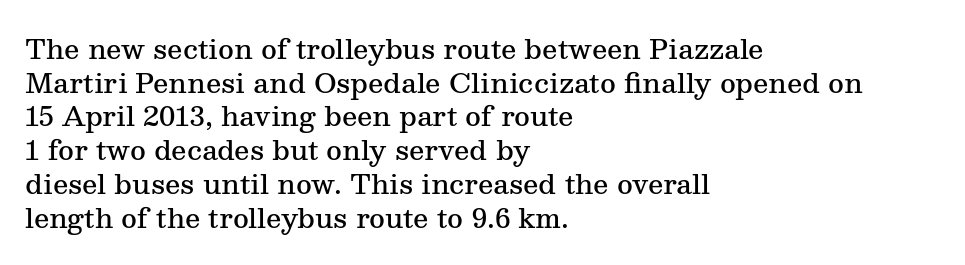
{"italic": "no", "bold": "semi", "underline": "no", "align": "left", "line_spacing": "normal", "line_spacing_ratio": 1.25, "letter_spacing": "normal", "letter_spacing_em": 0.0, "glyph_px": 27}
